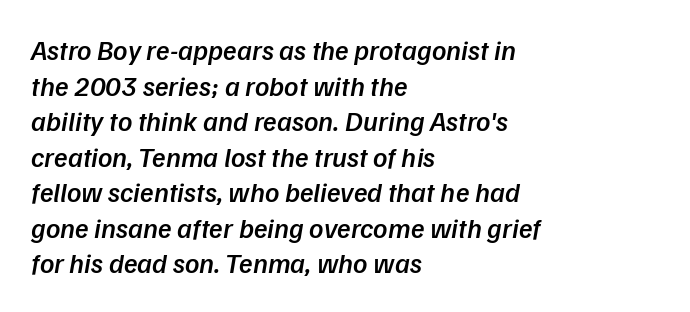
{"serif": "no", "bold": "semi", "weight": "semibold", "width": "normal", "stroke_contrast": "low", "x_height": "medium", "monospaced": "no", "underline": "no", "align": "left", "line_spacing": "normal", "line_spacing_ratio": 1.27, "letter_spacing": "normal", "letter_spacing_em": 0.0, "glyph_px": 28}
